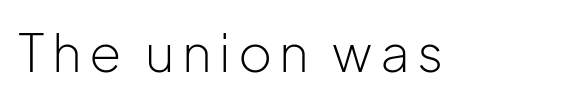
The image shows 52 px light sans-serif type, upright; set not underlined; low stroke contrast and a medium x-height.
